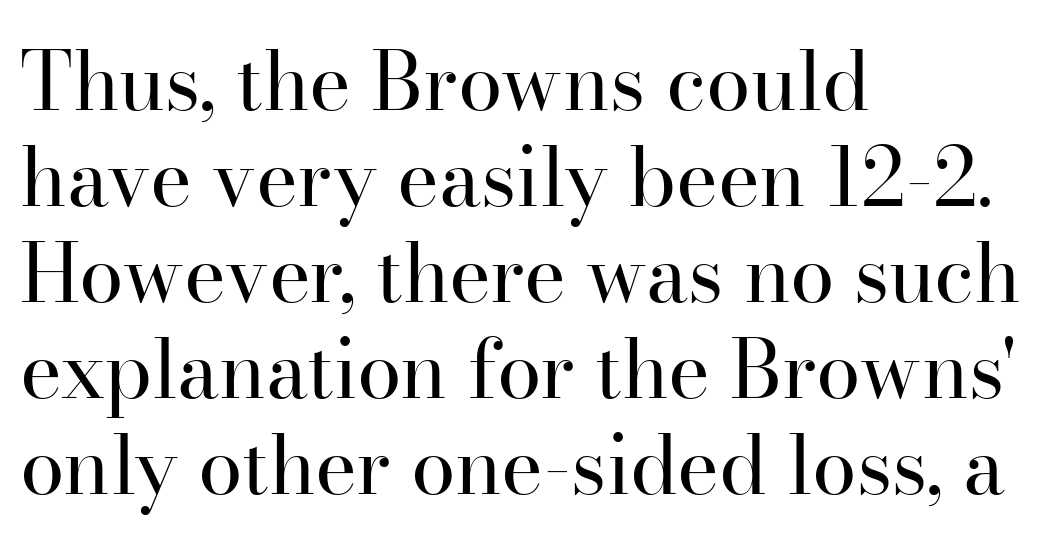
Q: Is the text bold? A: No.
Q: Is the text italic (slanted)? A: No, it is upright.
Q: Is the typeface a serif or a sans-serif typeface? A: Serif.
Q: Is the text underlined? A: No.
Q: How is the paragraph aligned? A: Left-aligned.
Q: Is the spacing between letters normal or unusually wide? A: Normal.
Q: Width (condensed, normal, or wide)? A: Normal.
Q: Stroke contrast? A: High.
Q: x-height? A: Small.
Q: Monospaced? A: No.
